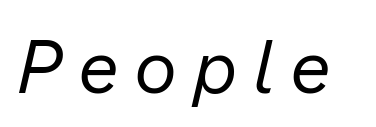
{"italic": "yes", "lean": "right", "slant_degrees": 13, "bold": "no", "weight": "regular", "width": "normal", "stroke_contrast": "low", "x_height": "medium", "monospaced": "no", "underline": "no", "letter_spacing": "wide", "letter_spacing_em": 0.24, "glyph_px": 74}
